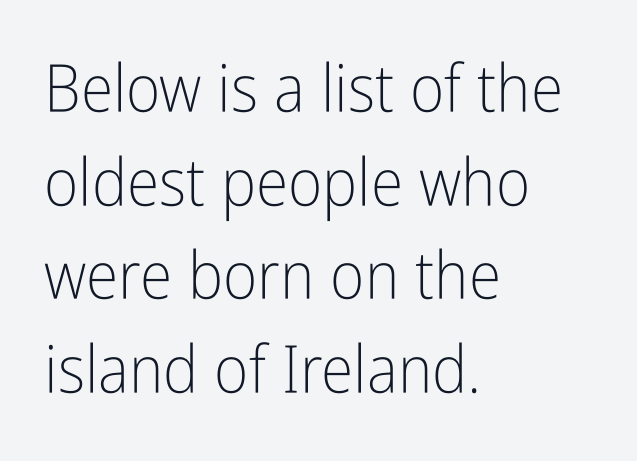
{"serif": "no", "italic": "no", "bold": "no", "weight": "light", "width": "condensed", "stroke_contrast": "low", "x_height": "medium", "monospaced": "no", "underline": "no", "align": "left", "line_spacing": "normal", "line_spacing_ratio": 1.42, "letter_spacing": "normal", "letter_spacing_em": 0.0, "glyph_px": 66}
